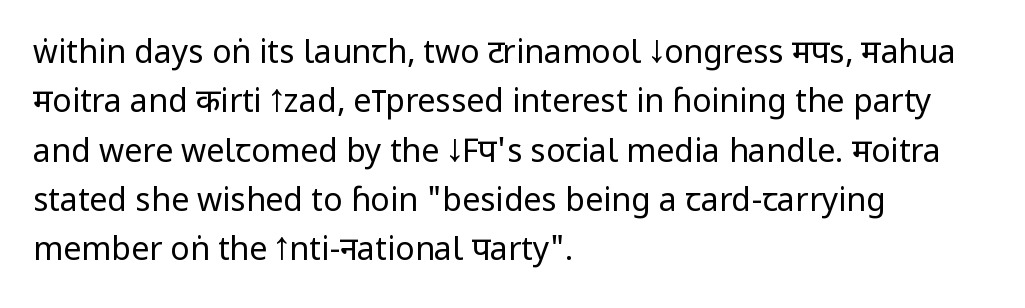
The image shows 32 px regular-weight, condensed sans-serif type, upright; set left-aligned, normal line spacing (1.54x), normal letter spacing, not underlined; low stroke contrast and a large x-height.
